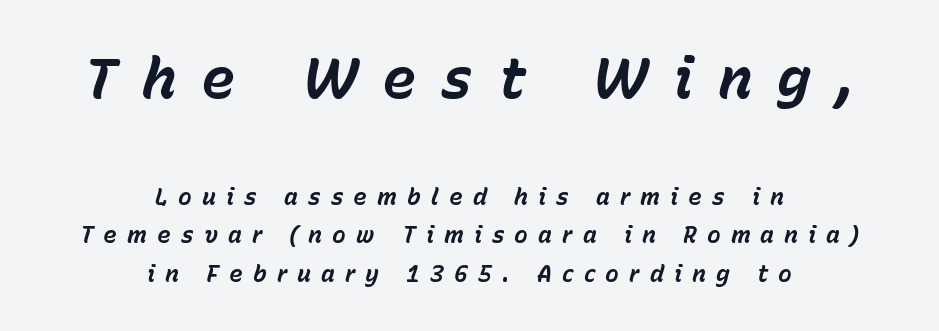
Q: Is the text bold? A: Yes.
Q: Is the text italic (slanted)? A: Yes, it leans right by about 15 degrees.
Q: Is the text underlined? A: No.
Q: How is the paragraph aligned? A: Centered.
Q: Is the spacing between letters normal or unusually wide? A: Unusually wide.
Q: Is the spacing between lines tight, normal or loose? A: Normal.
Q: Which block of text is set in a larger size, the first (top) or the second (bottom)? A: The first (top) one.
Q: Width (condensed, normal, or wide)? A: Normal.
Q: Stroke contrast? A: Low.
Q: x-height? A: Medium.
Q: Monospaced? A: No.
